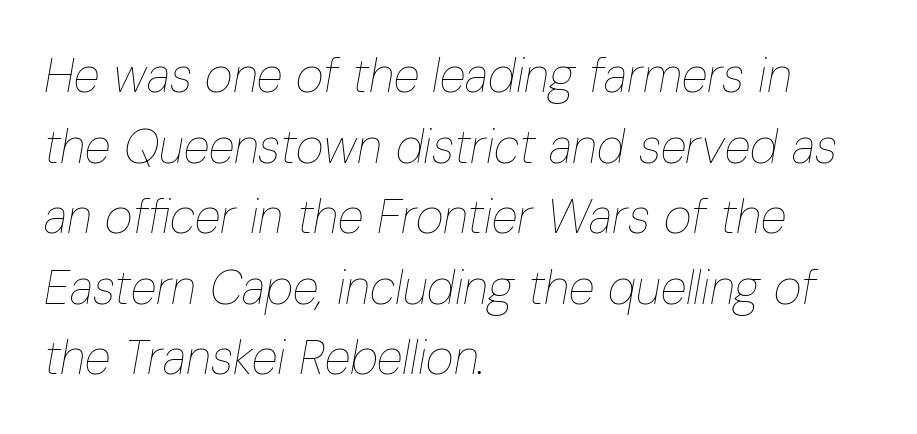
Q: Is the text bold? A: No.
Q: Is the text italic (slanted)? A: Yes, it leans right by about 10 degrees.
Q: Is the text underlined? A: No.
Q: How is the paragraph aligned? A: Left-aligned.
Q: Is the spacing between letters normal or unusually wide? A: Normal.
Q: Is the spacing between lines tight, normal or loose? A: Normal.
Q: Width (condensed, normal, or wide)? A: Condensed.
Q: Stroke contrast? A: Low.
Q: x-height? A: Medium.
Q: Monospaced? A: No.
